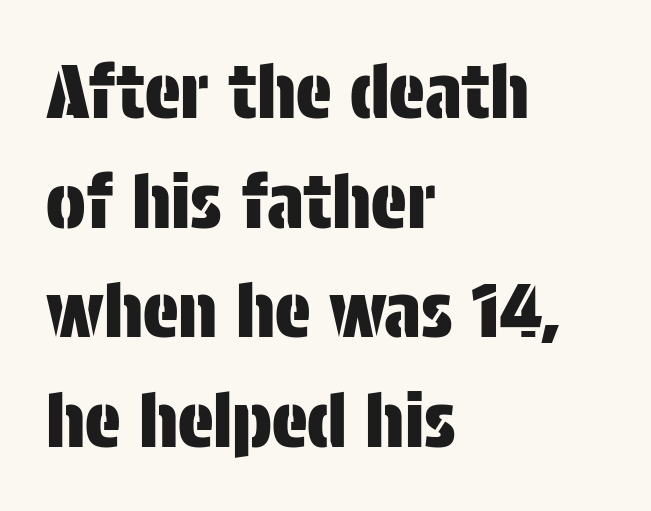
The image shows 74 px condensed sans-serif type, upright; set left-aligned, normal line spacing (1.48x), normal letter spacing, not underlined; low stroke contrast and a large x-height.
